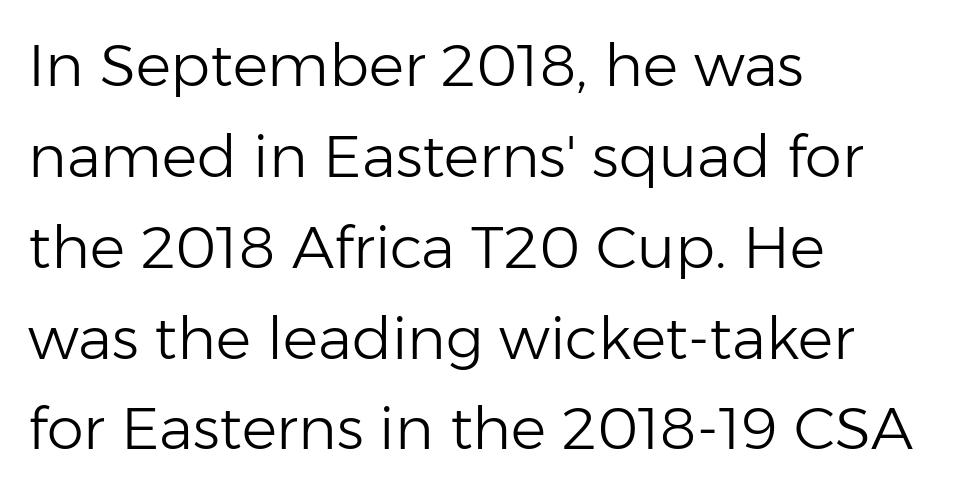
The vertical gap from one line to the next is medium. Proportional: the letters do not fall into vertical columns. Quick note: not italic, upright. The font sits on the lighter half of the weight spectrum, regular included. The compositor pushed each line to the left boundary.
